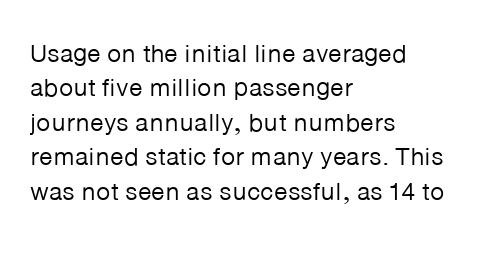
{"italic": "no", "bold": "no", "underline": "no", "align": "left", "line_spacing": "normal", "line_spacing_ratio": 1.38, "letter_spacing": "normal", "letter_spacing_em": 0.0, "glyph_px": 25}
